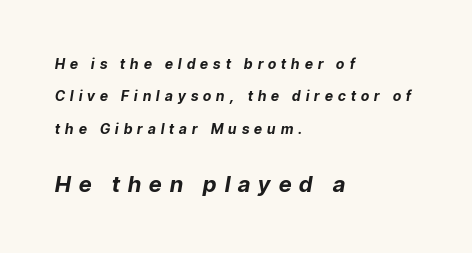
Every character sits at an angle, as italics do. Successive baselines arrive slowly, with a big drop between each. Typographic density is high because the face is bold. The text block is weighted toward the left margin, trailing off unevenly rightward. Which of the two is more prominent by size? The second, at the bottom. Descender tails drop into unmarked territory.
